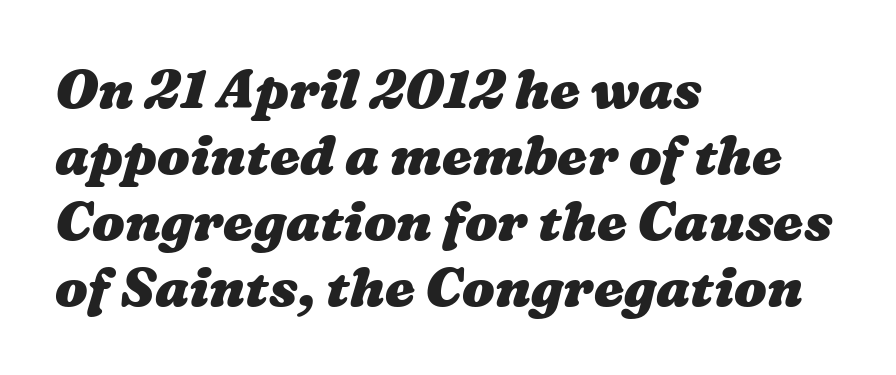
{"bold": "yes", "weight": "heavy", "width": "wide", "stroke_contrast": "medium", "x_height": "medium", "monospaced": "no", "underline": "no", "align": "left", "line_spacing_ratio": 1.22, "letter_spacing": "normal", "letter_spacing_em": 0.0, "glyph_px": 54}
